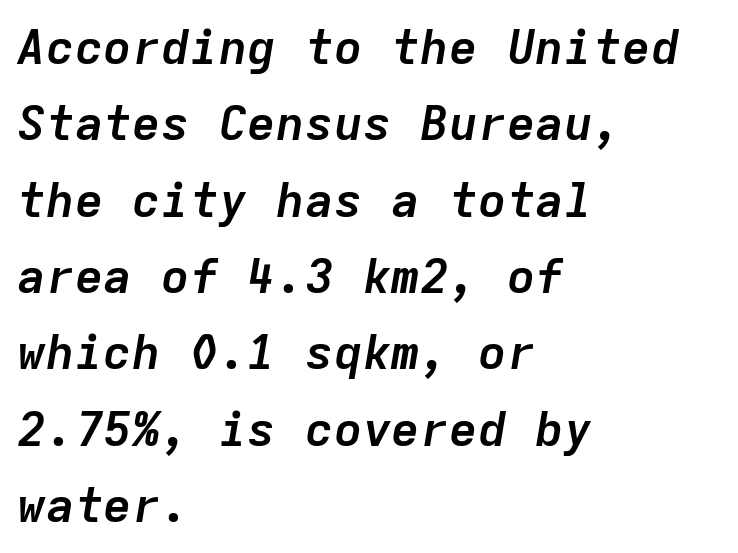
Q: Is the text bold? A: Yes.
Q: Is the text italic (slanted)? A: Yes, it leans right by about 9 degrees.
Q: Is the text underlined? A: No.
Q: How is the paragraph aligned? A: Left-aligned.
Q: Is the spacing between letters normal or unusually wide? A: Normal.
Q: Is the spacing between lines tight, normal or loose? A: Normal.
Q: Width (condensed, normal, or wide)? A: Normal.
Q: Stroke contrast? A: Low.
Q: x-height? A: Medium.
Q: Monospaced? A: Yes.
